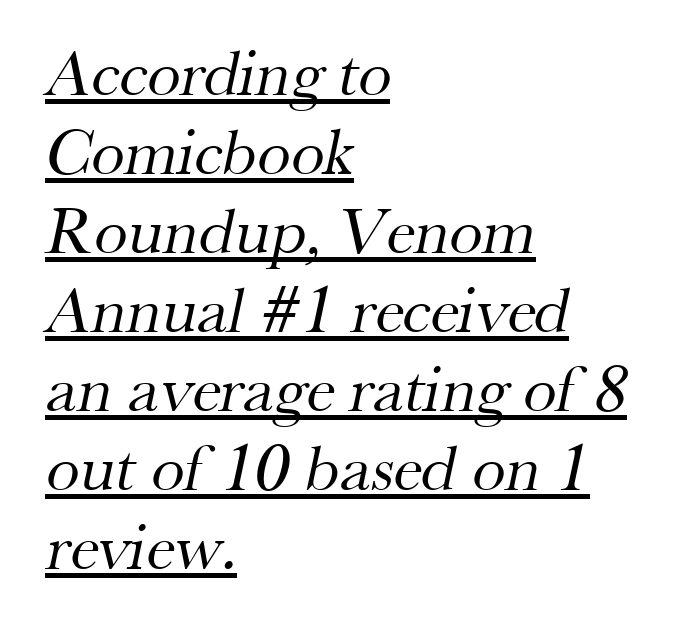
{"serif": "yes", "bold": "no", "weight": "regular", "width": "normal", "stroke_contrast": "medium", "x_height": "small", "monospaced": "no", "underline": "yes", "align": "left", "line_spacing_ratio": 1.18, "letter_spacing": "normal", "letter_spacing_em": 0.0, "glyph_px": 67}
